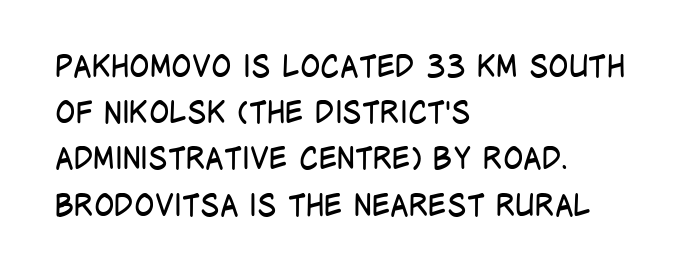
The image shows 30 px regular-weight, condensed sans-serif type, upright; set left-aligned, normal line spacing (1.54x), normal letter spacing, not underlined; low stroke contrast and a large x-height.
